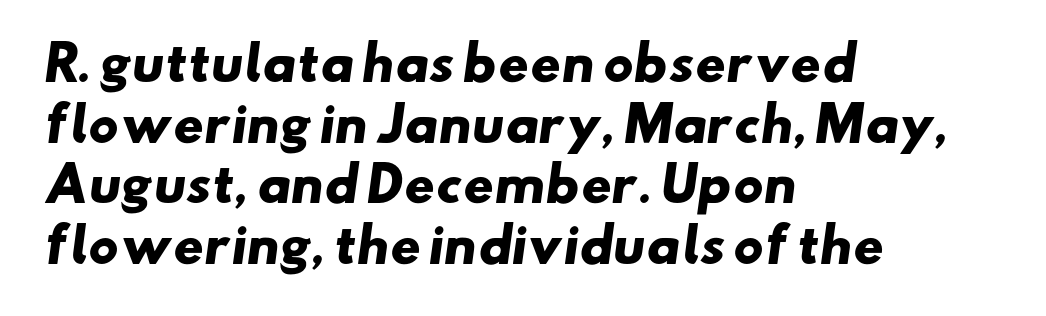
The image shows 47 px heavy, wide sans-serif type; set left-aligned, normal line spacing (1.29x), normal letter spacing, not underlined; low stroke contrast and a small x-height.
